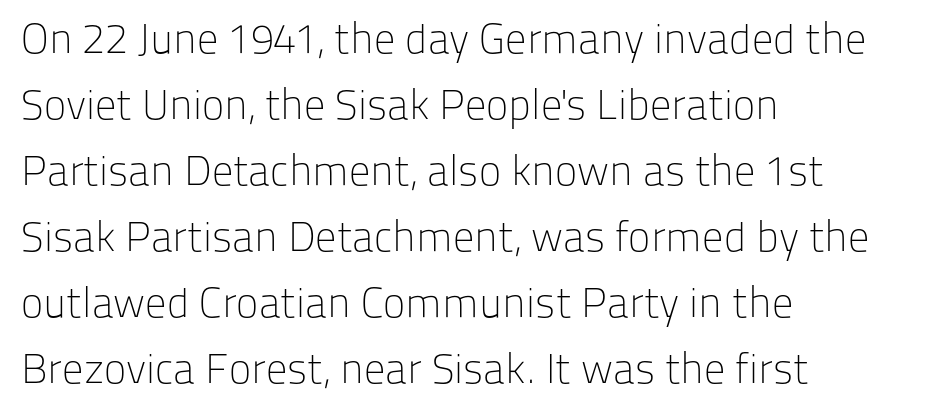
Q: Is the text bold? A: No.
Q: Is the text italic (slanted)? A: No, it is upright.
Q: Is the typeface a serif or a sans-serif typeface? A: Sans-serif.
Q: Is the text underlined? A: No.
Q: How is the paragraph aligned? A: Left-aligned.
Q: Is the spacing between letters normal or unusually wide? A: Normal.
Q: Is the spacing between lines tight, normal or loose? A: Normal.
Q: Width (condensed, normal, or wide)? A: Normal.
Q: Stroke contrast? A: Low.
Q: x-height? A: Medium.
Q: Monospaced? A: No.
